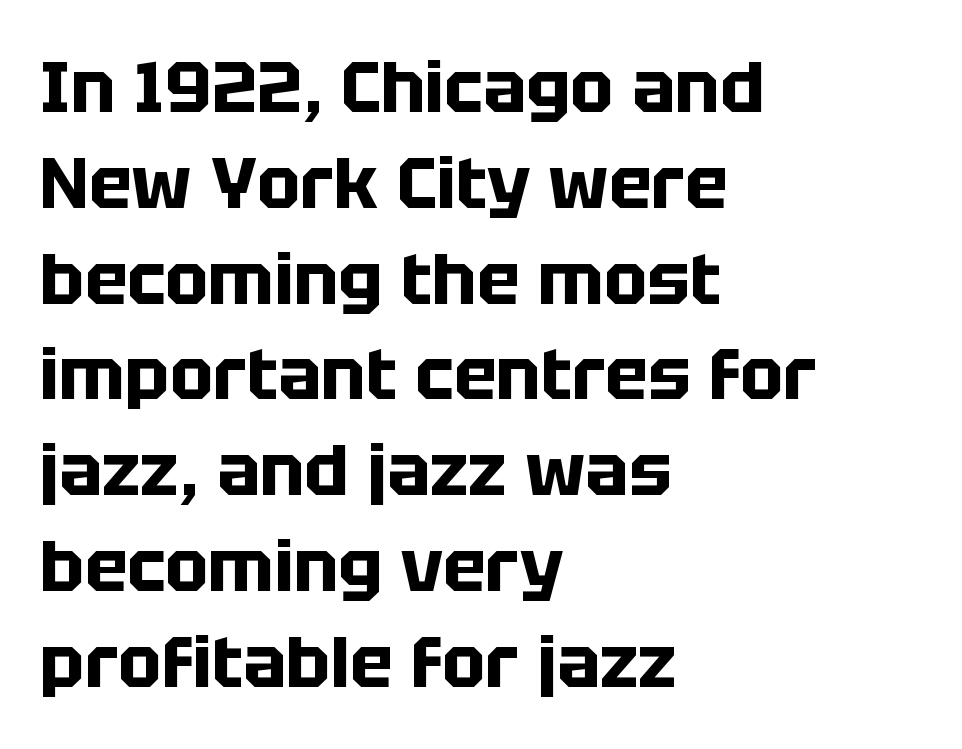
Q: Is the text bold? A: Yes.
Q: Is the text italic (slanted)? A: No, it is upright.
Q: Is the typeface a serif or a sans-serif typeface? A: Sans-serif.
Q: Is the text underlined? A: No.
Q: How is the paragraph aligned? A: Left-aligned.
Q: Is the spacing between letters normal or unusually wide? A: Normal.
Q: Is the spacing between lines tight, normal or loose? A: Normal.
Q: Width (condensed, normal, or wide)? A: Normal.
Q: Stroke contrast? A: Low.
Q: x-height? A: Large.
Q: Monospaced? A: No.
